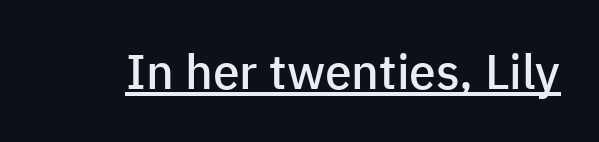
The image shows 48 px semibold sans-serif type, upright; set normal letter spacing, underlined; low stroke contrast and a medium x-height.
